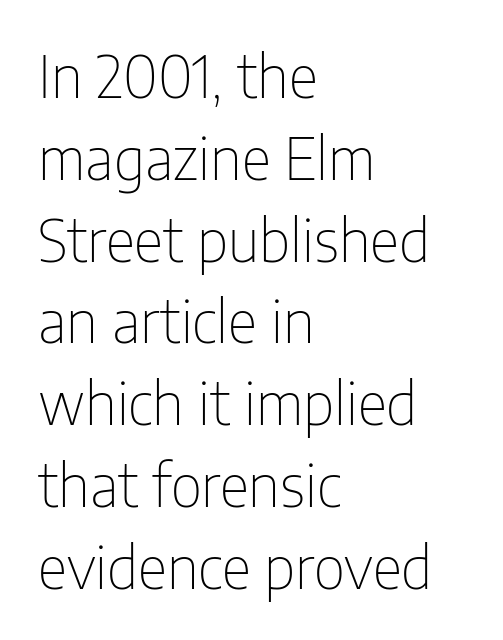
{"serif": "no", "italic": "no", "bold": "no", "weight": "thin", "width": "condensed", "stroke_contrast": "low", "x_height": "medium", "monospaced": "no", "underline": "no", "align": "left", "line_spacing": "normal", "line_spacing_ratio": 1.41, "letter_spacing": "normal", "letter_spacing_em": 0.0, "glyph_px": 58}
